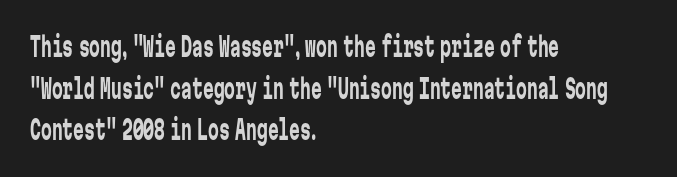
{"italic": "no", "bold": "no", "underline": "no", "align": "left", "line_spacing": "normal", "line_spacing_ratio": 1.54, "letter_spacing": "normal", "letter_spacing_em": 0.0, "glyph_px": 27}
